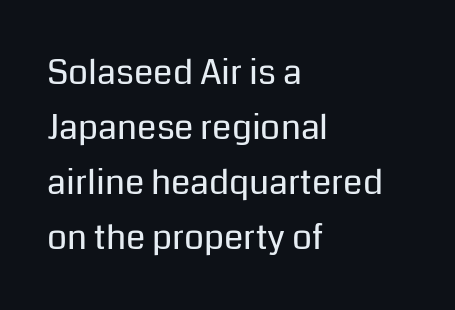
The image shows 35 px regular-weight sans-serif type, upright; set left-aligned, normal line spacing (1.57x), normal letter spacing, not underlined; low stroke contrast and a medium x-height.
